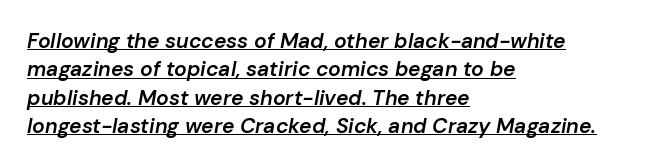
{"italic": "yes", "lean": "right", "slant_degrees": 10, "bold": "semi", "underline": "yes", "align": "left", "line_spacing": "normal", "line_spacing_ratio": 1.35, "letter_spacing": "normal", "letter_spacing_em": 0.0, "glyph_px": 21}
